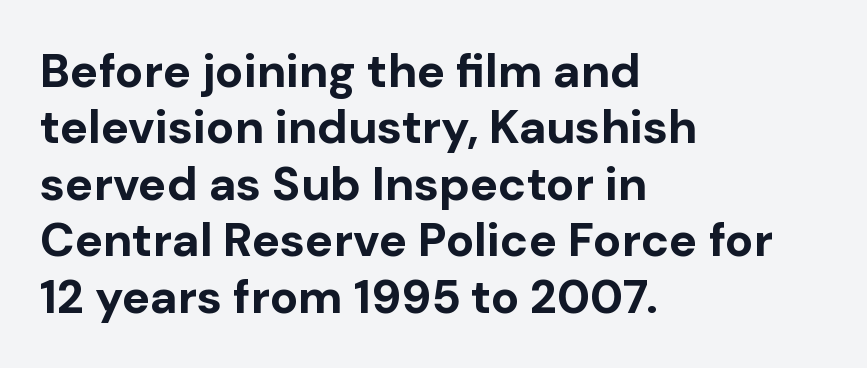
The image shows 47 px bold sans-serif type, upright; set left-aligned, line spacing 1.2x, normal letter spacing, not underlined; low stroke contrast and a medium x-height.
